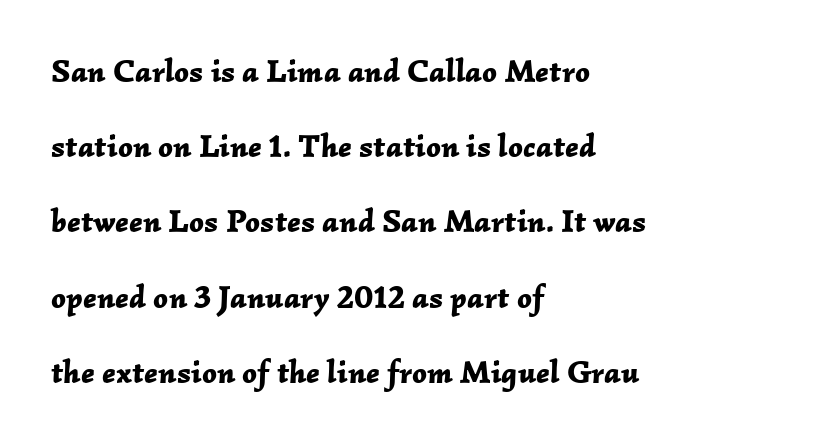
The image shows 32 px bold type, italic (leaning right); set left-aligned, loose line spacing (2.35x), normal letter spacing, not underlined; low stroke contrast and a medium x-height.
